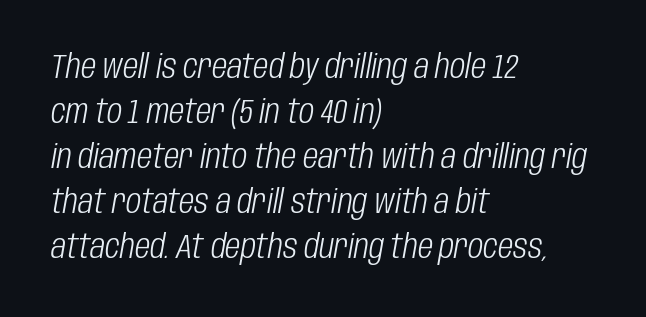
No extra tracking has been applied to these lines. Line beginnings align vertically; line endings do not. Think of a printed novel: that variable character pitch is what you see here. Every character sits at an angle, as italics do. The typesetting does not lean heavy: it is not bold.
